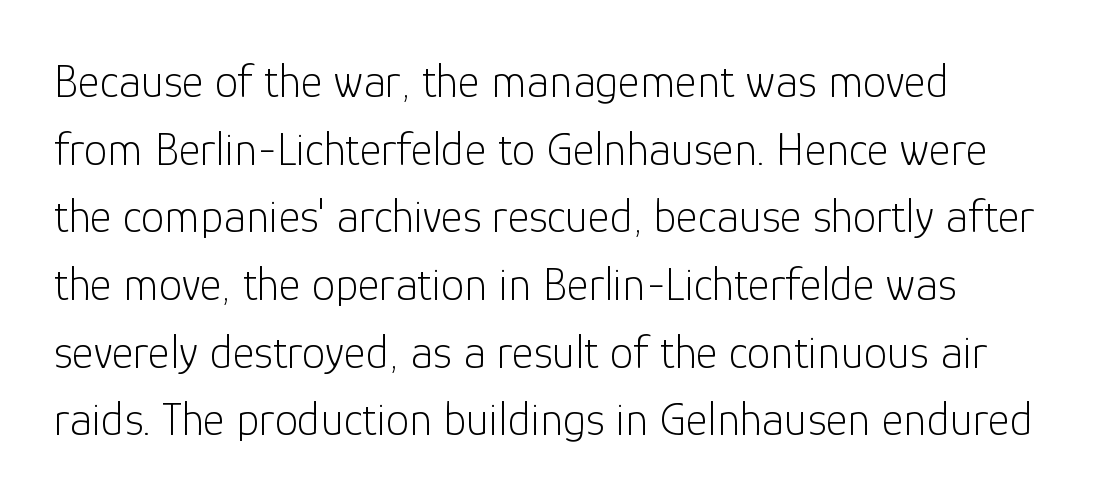
The image shows 47 px light sans-serif type, upright; set normal line spacing (1.44x), normal letter spacing, not underlined; low stroke contrast and a medium x-height.
